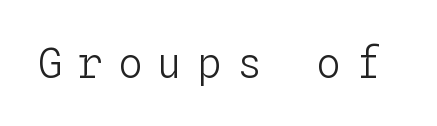
Q: Is the text bold? A: No.
Q: Is the text italic (slanted)? A: No, it is upright.
Q: Is the text underlined? A: No.
Q: Is the spacing between letters normal or unusually wide? A: Unusually wide.
Q: Width (condensed, normal, or wide)? A: Normal.
Q: Stroke contrast? A: Low.
Q: x-height? A: Medium.
Q: Monospaced? A: Yes.
